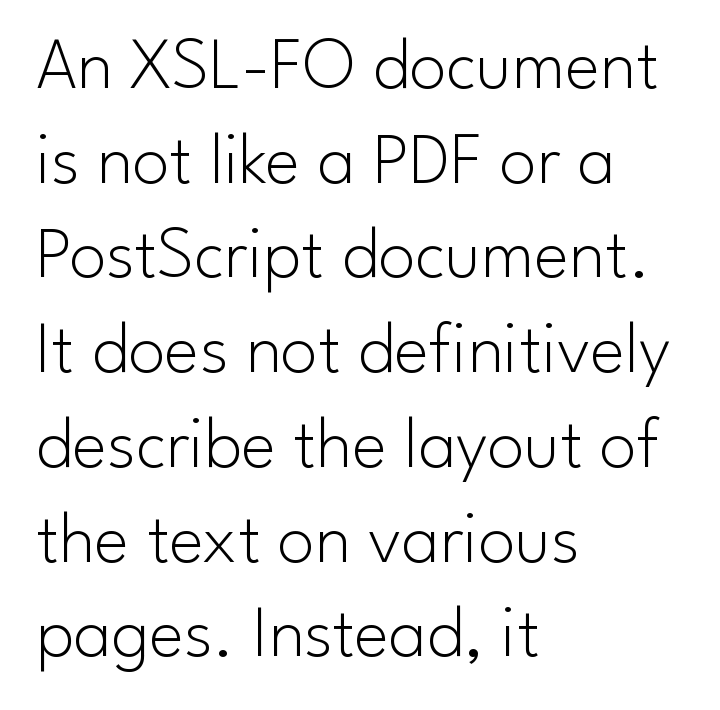
The image shows 74 px light sans-serif type, upright; set left-aligned, normal line spacing (1.28x), normal letter spacing, not underlined; low stroke contrast and a small x-height.
